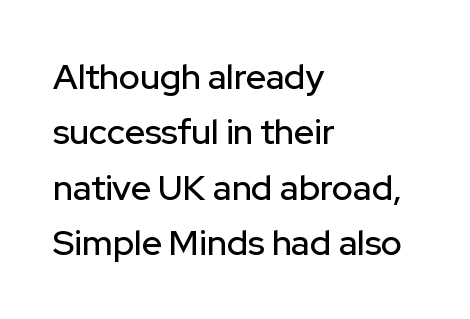
{"serif": "no", "italic": "no", "width": "normal", "stroke_contrast": "low", "x_height": "medium", "monospaced": "no", "underline": "no", "align": "left", "line_spacing": "normal", "line_spacing_ratio": 1.58, "letter_spacing": "normal", "letter_spacing_em": 0.0, "glyph_px": 35}
